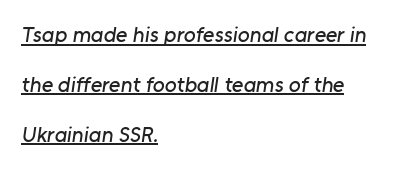
Nobody touched the tracking dial on this one. Every row of glyphs begins at an identical x-position on the left. In designer terms, the underline attribute is active on this setting. Airy leading.
